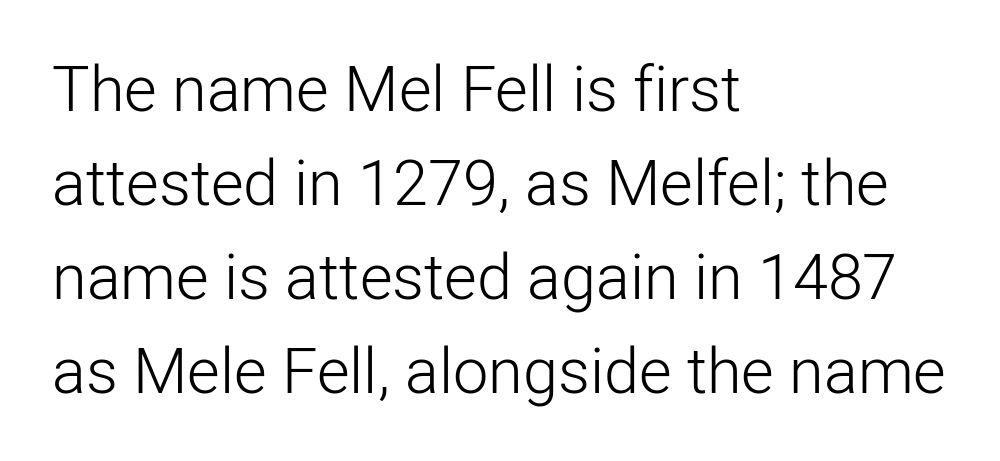
The image shows 63 px light sans-serif type, upright; set left-aligned, normal line spacing (1.49x), normal letter spacing, not underlined; low stroke contrast and a medium x-height.
